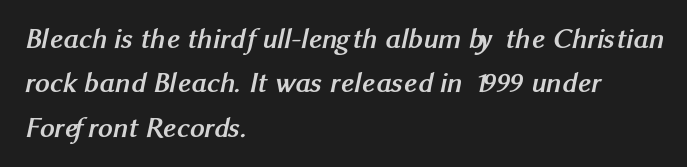
The image shows 29 px semibold sans-serif type; set left-aligned, normal line spacing (1.53x), normal letter spacing, not underlined; medium stroke contrast and a medium x-height.
